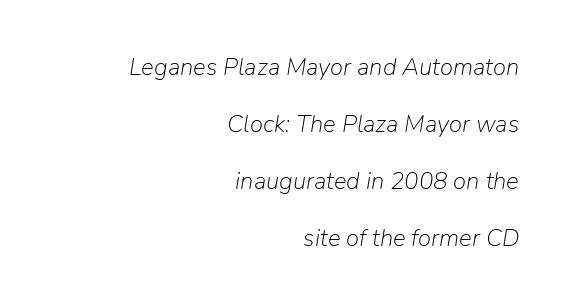
The image shows 24 px text type, italic (leaning right); set right-aligned, loose line spacing (2.37x), normal letter spacing, not underlined.
